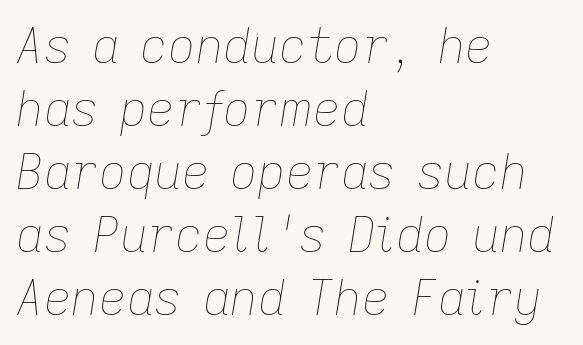
{"italic": "yes", "lean": "right", "slant_degrees": 9, "bold": "no", "weight": "thin", "width": "normal", "stroke_contrast": "low", "x_height": "medium", "monospaced": "no", "underline": "no", "align": "left", "line_spacing": "normal", "line_spacing_ratio": 1.31, "letter_spacing": "normal", "letter_spacing_em": 0.0, "glyph_px": 48}
